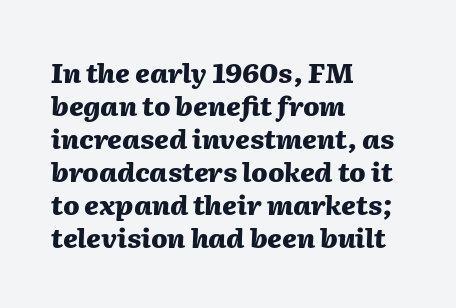
Q: Is the text bold? A: Yes.
Q: Is the text italic (slanted)? A: Yes, it leans right by about 2 degrees.
Q: Is the text underlined? A: No.
Q: How is the paragraph aligned? A: Left-aligned.
Q: Is the spacing between letters normal or unusually wide? A: Normal.
